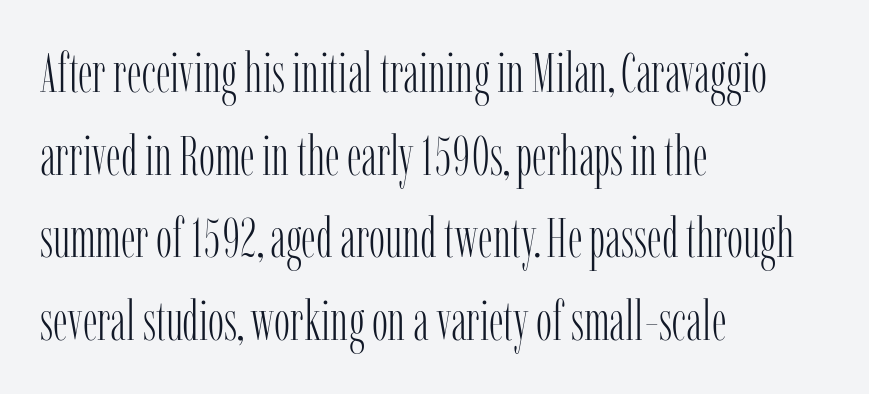
The image shows 54 px light, condensed serif type, upright; set left-aligned, normal line spacing (1.53x), normal letter spacing, not underlined; low stroke contrast and a medium x-height.
